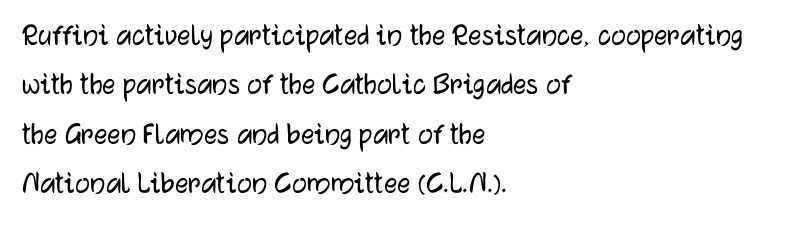
Q: Is the text italic (slanted)? A: No, it is upright.
Q: Is the typeface a serif or a sans-serif typeface? A: Sans-serif.
Q: Is the text underlined? A: No.
Q: How is the paragraph aligned? A: Left-aligned.
Q: Is the spacing between letters normal or unusually wide? A: Normal.
Q: Is the spacing between lines tight, normal or loose? A: Normal.
Q: Width (condensed, normal, or wide)? A: Normal.
Q: Stroke contrast? A: Low.
Q: x-height? A: Medium.
Q: Monospaced? A: No.
